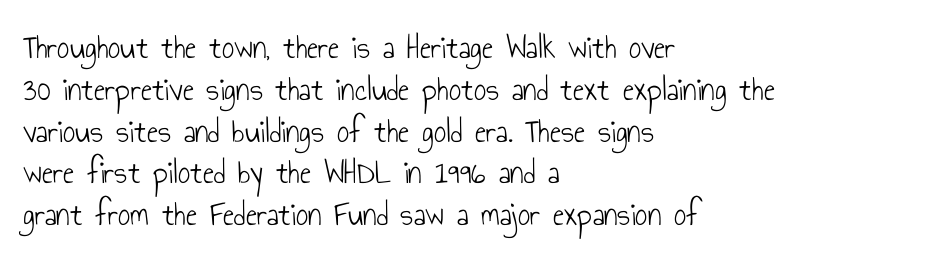
Q: Is the text bold? A: No.
Q: Is the text italic (slanted)? A: No, it is upright.
Q: Is the typeface a serif or a sans-serif typeface? A: Sans-serif.
Q: Is the text underlined? A: No.
Q: How is the paragraph aligned? A: Left-aligned.
Q: Is the spacing between letters normal or unusually wide? A: Normal.
Q: Width (condensed, normal, or wide)? A: Condensed.
Q: Stroke contrast? A: Low.
Q: x-height? A: Small.
Q: Monospaced? A: No.
